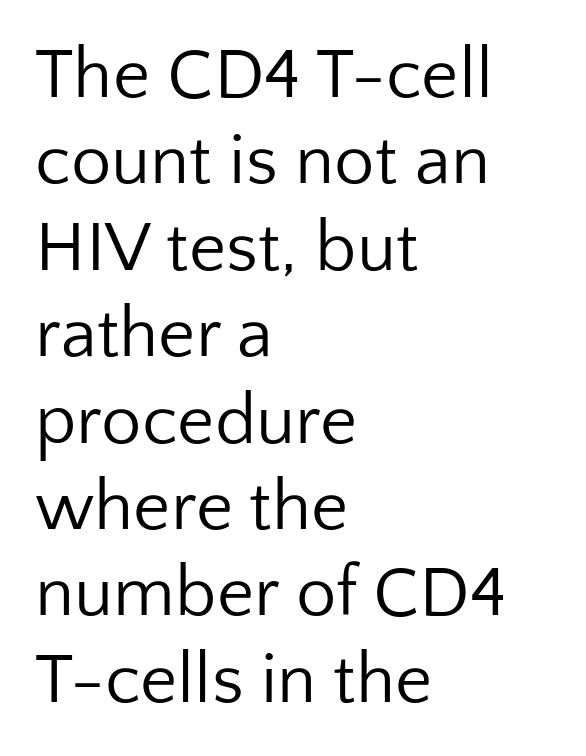
{"serif": "no", "italic": "no", "bold": "no", "weight": "regular", "width": "normal", "stroke_contrast": "low", "x_height": "medium", "monospaced": "no", "underline": "no", "align": "left", "line_spacing_ratio": 1.2, "letter_spacing": "normal", "letter_spacing_em": 0.0, "glyph_px": 72}
